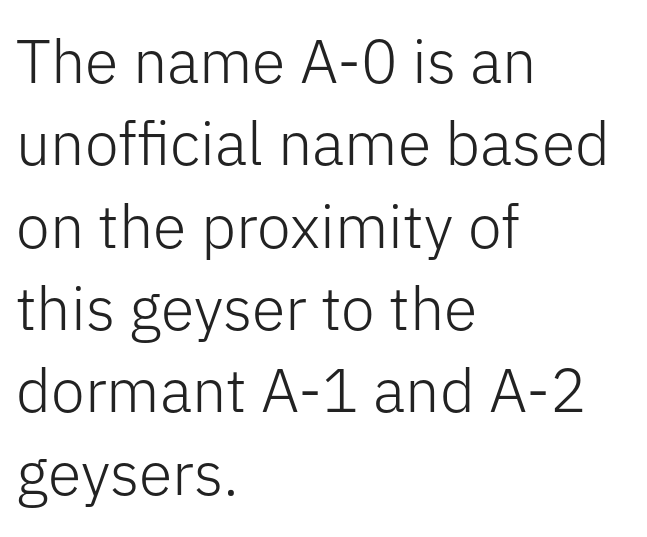
{"serif": "no", "italic": "no", "bold": "no", "weight": "light", "width": "normal", "stroke_contrast": "low", "x_height": "medium", "monospaced": "no", "underline": "no", "align": "left", "line_spacing": "normal", "line_spacing_ratio": 1.35, "letter_spacing": "normal", "letter_spacing_em": 0.0, "glyph_px": 61}
